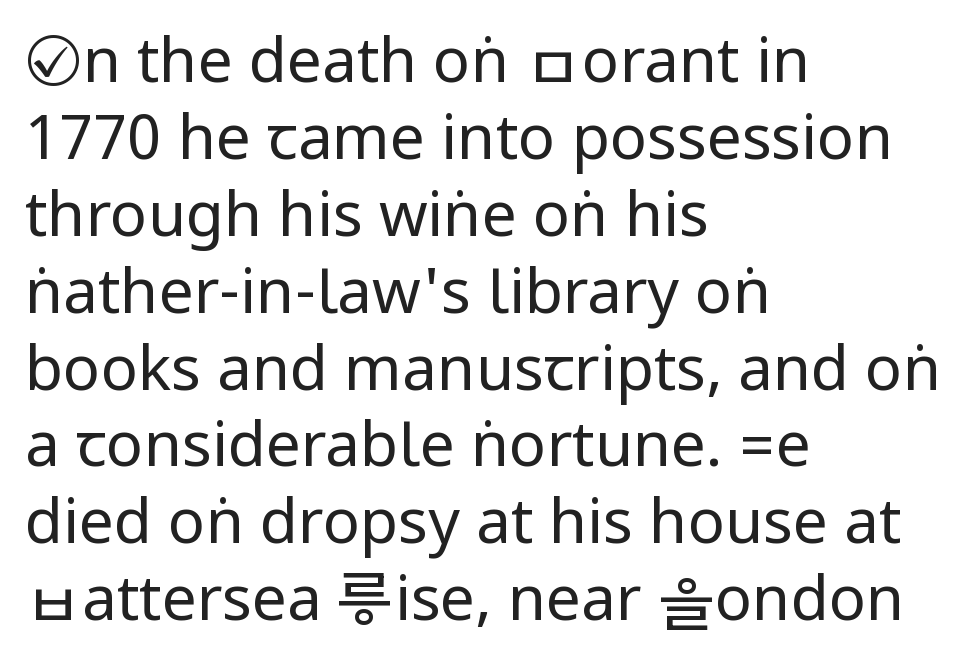
{"serif": "no", "italic": "no", "bold": "no", "weight": "regular", "width": "condensed", "stroke_contrast": "low", "underline": "no", "align": "left", "line_spacing_ratio": 1.24, "letter_spacing": "normal", "letter_spacing_em": 0.0, "glyph_px": 62}
